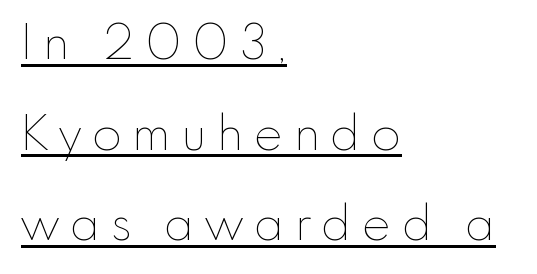
In terms of letterspacing, this is a distinctly airy, spread setting. Horizontal alignment here is leftward, the default for most running prose. Somebody hit Ctrl+U on this one — the words are underlined. A typesetter would call this proportional, since set widths differ per character. This is not heavy type; no bold has been used. The axis of the letterforms is exactly vertical.
